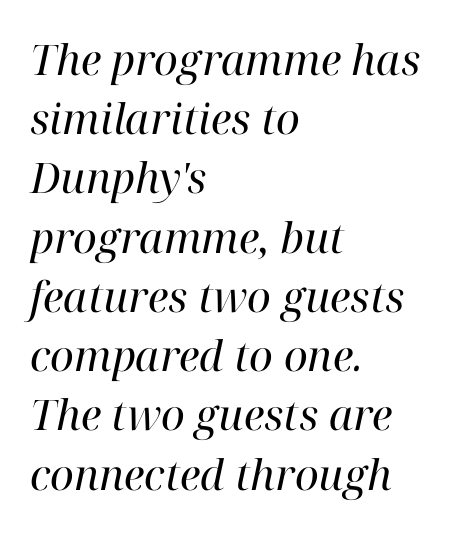
{"serif": "yes", "italic": "yes", "lean": "right", "slant_degrees": 12, "bold": "no", "weight": "regular", "width": "normal", "stroke_contrast": "high", "x_height": "medium", "monospaced": "no", "underline": "no", "align": "left", "line_spacing": "normal", "line_spacing_ratio": 1.41, "letter_spacing": "normal", "letter_spacing_em": 0.0, "glyph_px": 42}
